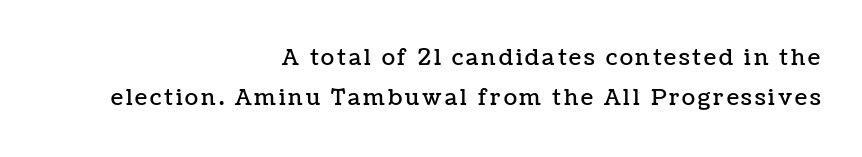
{"italic": "no", "underline": "no", "align": "right", "line_spacing_ratio": 1.82, "glyph_px": 22}
